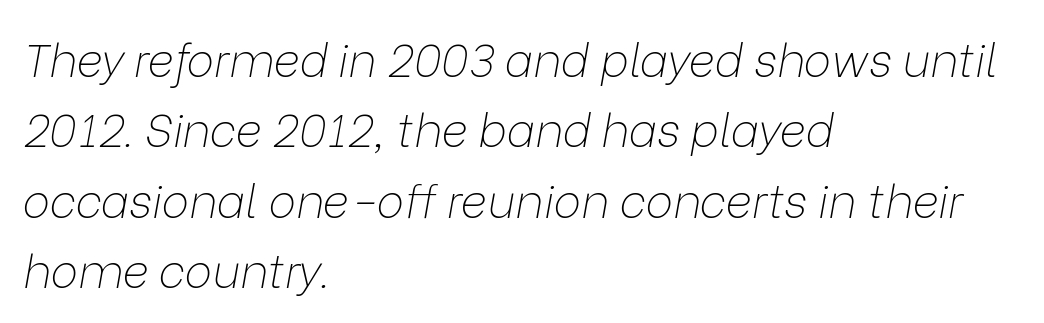
{"italic": "yes", "lean": "right", "slant_degrees": 9, "bold": "no", "weight": "thin", "width": "normal", "stroke_contrast": "low", "x_height": "medium", "monospaced": "no", "underline": "no", "align": "left", "line_spacing": "normal", "line_spacing_ratio": 1.53, "letter_spacing": "normal", "letter_spacing_em": 0.0, "glyph_px": 46}
